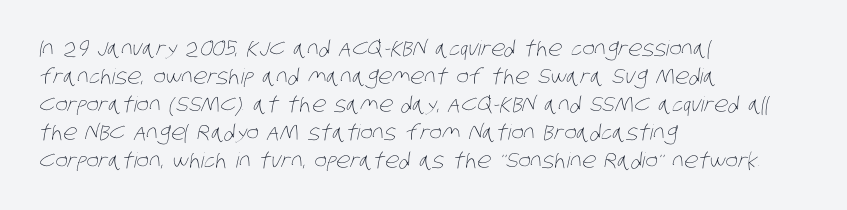
Q: Is the text bold? A: No.
Q: Is the text underlined? A: No.
Q: How is the paragraph aligned? A: Left-aligned.
Q: Is the spacing between letters normal or unusually wide? A: Normal.
Q: Is the spacing between lines tight, normal or loose? A: Normal.
